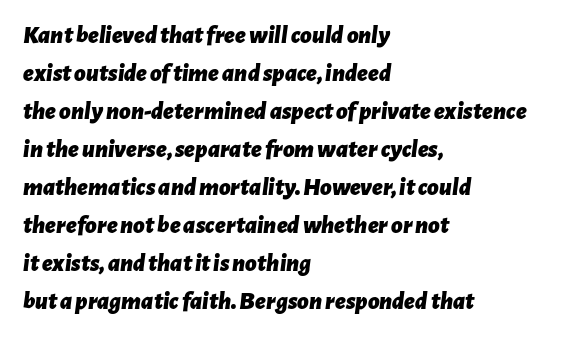
The image shows 25 px bold type, italic (leaning right); set left-aligned, normal line spacing (1.52x), normal letter spacing, not underlined.
